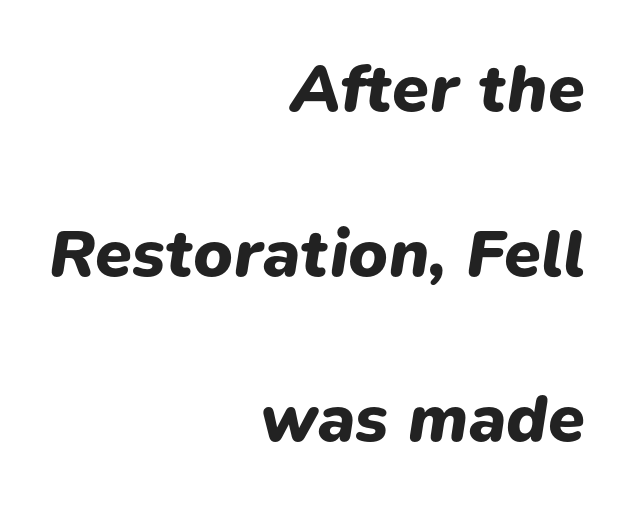
The image shows 67 px heavy type, italic (leaning right); set right-aligned, loose line spacing (2.46x), normal letter spacing, not underlined; low stroke contrast and a medium x-height.
